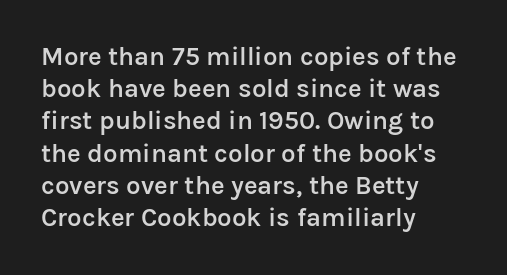
Q: Is the text bold? A: Semi-bold.
Q: Is the text italic (slanted)? A: No, it is upright.
Q: Is the text underlined? A: No.
Q: How is the paragraph aligned? A: Left-aligned.
Q: Is the spacing between letters normal or unusually wide? A: Normal.
